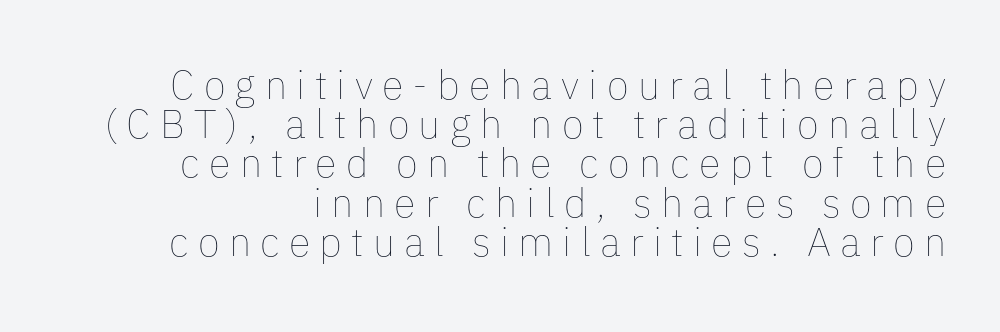
The image shows 40 px thin type, upright; set tight line spacing (0.98x), unusually wide letter spacing (+0.23 em), not underlined; low stroke contrast and a medium x-height.
